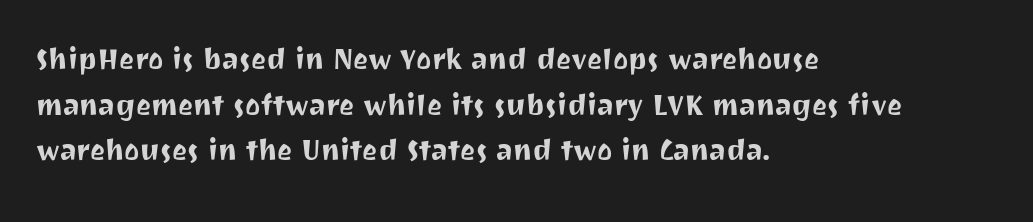
{"serif": "no", "italic": "no", "width": "normal", "stroke_contrast": "medium", "x_height": "medium", "monospaced": "no", "underline": "no", "align": "left", "line_spacing": "normal", "line_spacing_ratio": 1.27, "letter_spacing": "normal", "letter_spacing_em": 0.0, "glyph_px": 36}
